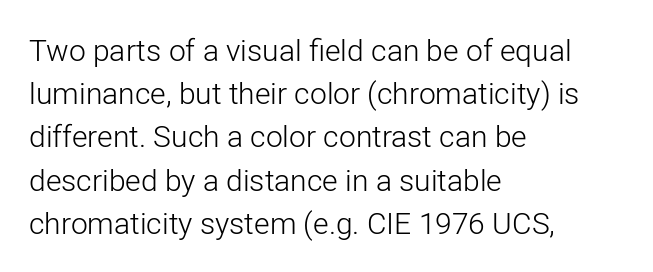
The image shows 30 px light sans-serif type, upright; set left-aligned, normal line spacing (1.44x), normal letter spacing, not underlined; low stroke contrast and a medium x-height.
